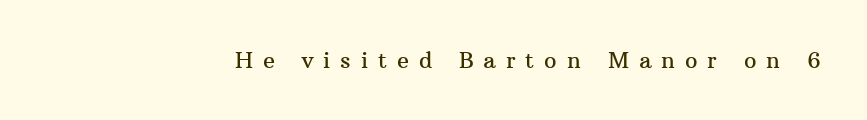
The image shows 22 px text type, upright; set unusually wide letter spacing (+0.45 em), not underlined.
